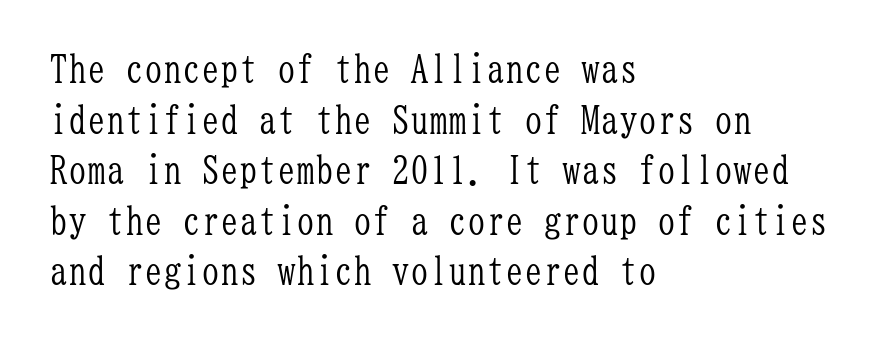
The image shows 38 px light, condensed serif type, upright, monospaced; set left-aligned, normal line spacing (1.33x), normal letter spacing, not underlined; low stroke contrast and a medium x-height.
